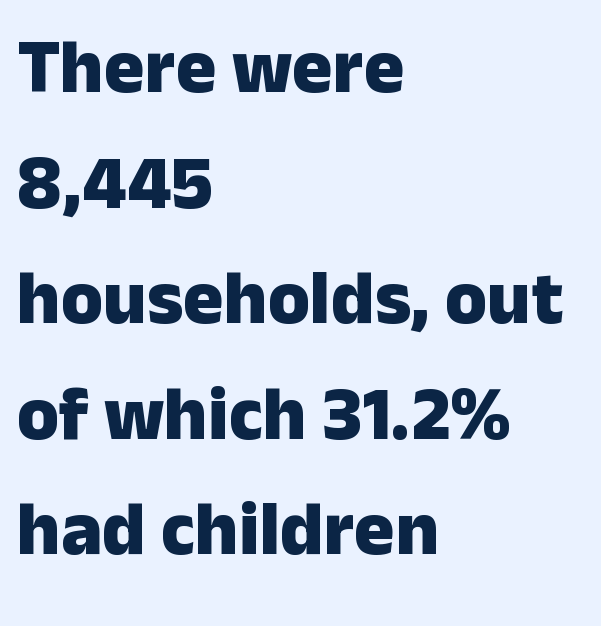
{"serif": "no", "italic": "no", "bold": "yes", "weight": "heavy", "width": "normal", "stroke_contrast": "low", "x_height": "medium", "monospaced": "no", "underline": "no", "align": "left", "line_spacing": "normal", "line_spacing_ratio": 1.52, "letter_spacing": "normal", "letter_spacing_em": 0.0, "glyph_px": 76}
